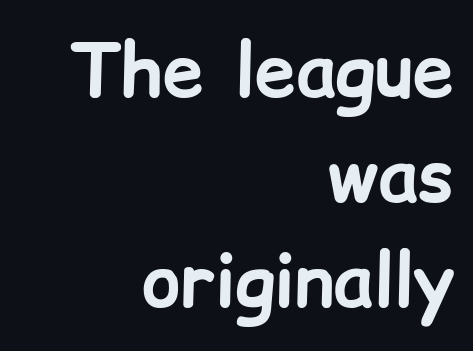
The image shows 73 px bold sans-serif type, upright; set right-aligned, normal line spacing (1.44x), normal letter spacing, not underlined; low stroke contrast and a medium x-height.
